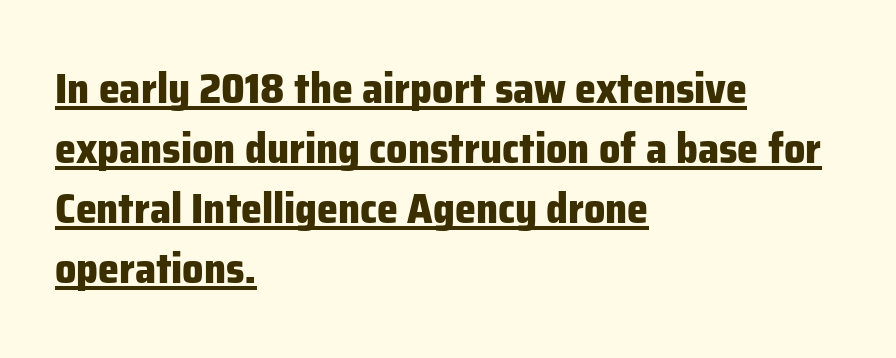
{"serif": "no", "italic": "no", "bold": "yes", "weight": "heavy", "width": "normal", "stroke_contrast": "low", "x_height": "medium", "monospaced": "no", "underline": "yes", "align": "left", "line_spacing": "normal", "line_spacing_ratio": 1.43, "letter_spacing": "normal", "letter_spacing_em": 0.0, "glyph_px": 42}
